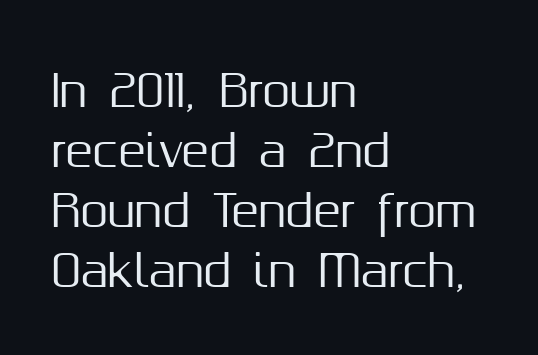
Spacing verdict: proportional, widths tailored to each character. Rendered with straight, roman letterforms. Typeset ragged right — the left edge is the straight one. Type style note: lacks serifs. Normally led — the rows are evenly, conventionally spaced.
